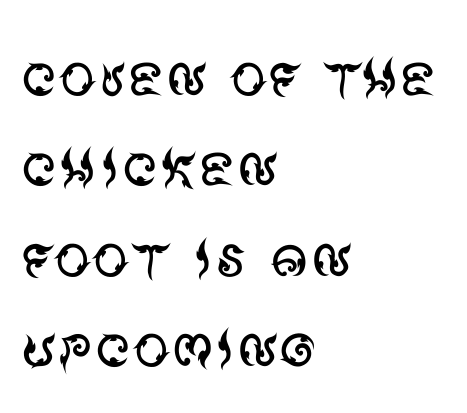
{"serif": "no", "italic": "no", "bold": "no", "weight": "regular", "width": "normal", "stroke_contrast": "medium", "x_height": "large", "monospaced": "no", "underline": "no", "align": "left", "line_spacing_ratio": 1.22, "letter_spacing": "normal", "letter_spacing_em": 0.0, "glyph_px": 74}
